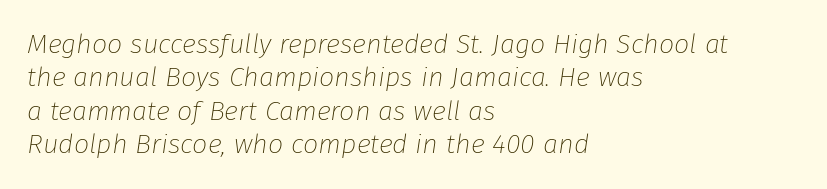
Q: Is the text bold? A: No.
Q: Is the text italic (slanted)? A: Yes, it leans right by about 8 degrees.
Q: Is the text underlined? A: No.
Q: How is the paragraph aligned? A: Left-aligned.
Q: Is the spacing between letters normal or unusually wide? A: Normal.
